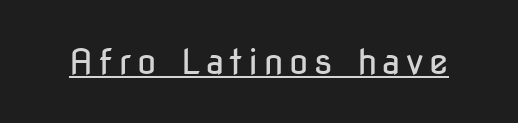
A typesetter would mark this as roman, not italic. Stroke mass is kept to a normal reading level or below. Underlined type. This sample uses a sans-serif face. Here the designer chose a conventional face with non-uniform glyph widths.
